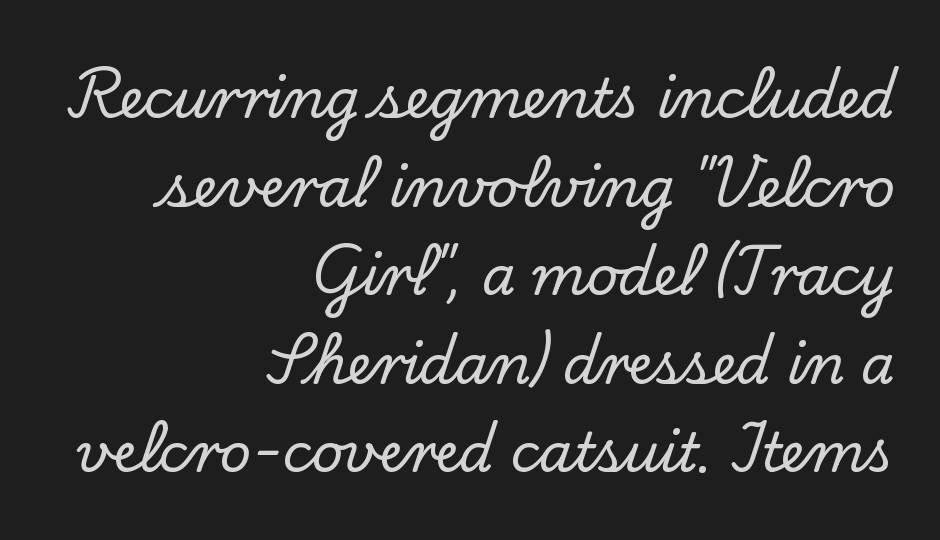
{"serif": "yes", "width": "normal", "stroke_contrast": "low", "x_height": "small", "monospaced": "no", "underline": "no", "align": "right", "line_spacing": "normal", "line_spacing_ratio": 1.64, "letter_spacing": "normal", "letter_spacing_em": 0.0, "glyph_px": 54}
